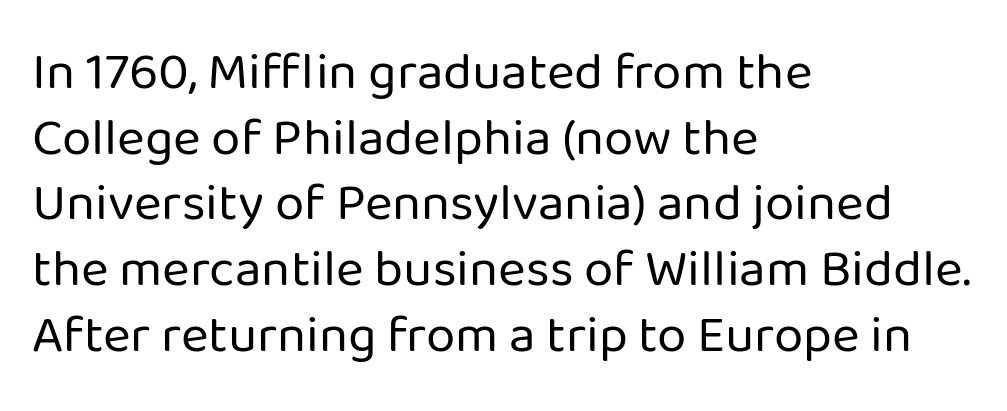
The image shows 53 px regular-weight sans-serif type, upright; set left-aligned, line spacing 1.24x, normal letter spacing, not underlined; low stroke contrast and a medium x-height.
